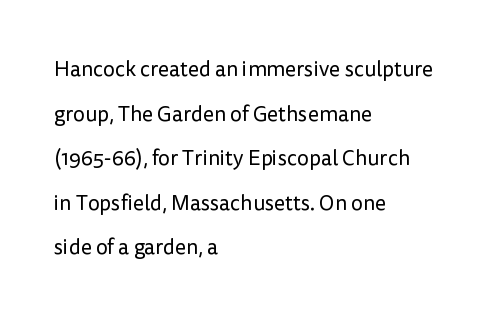
{"italic": "no", "bold": "no", "underline": "no", "align": "left", "line_spacing": "loose", "line_spacing_ratio": 2.12, "letter_spacing": "normal", "letter_spacing_em": 0.0, "glyph_px": 21}
